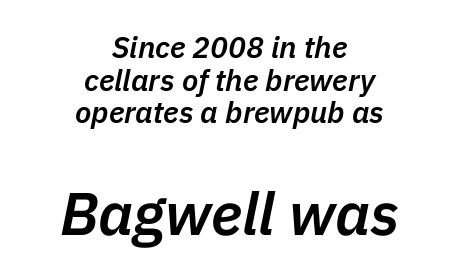
The image shows 60 px semibold type, italic (leaning right); set centered, tight line spacing (1.09x), normal letter spacing, not underlined; the second (bottom) block is 2.0x larger; low stroke contrast and a medium x-height.
